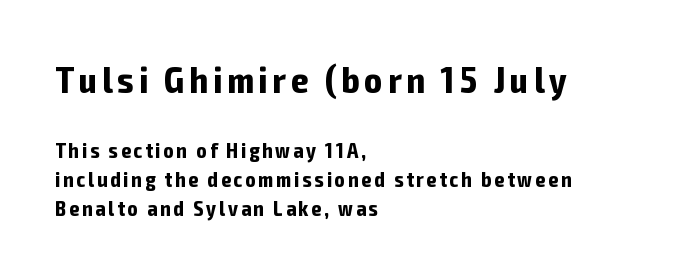
{"serif": "no", "italic": "no", "bold": "yes", "weight": "bold", "width": "condensed", "stroke_contrast": "low", "x_height": "medium", "monospaced": "no", "underline": "no", "align": "left", "line_spacing": "normal", "line_spacing_ratio": 1.38, "larger_block": "first", "size_ratio": 1.76, "glyph_px": 37}
